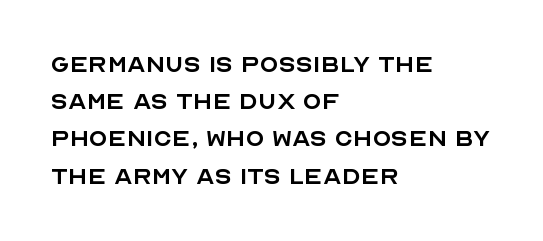
Compared with typical body copy, the letter spacing here is the same. One-word summary of the alignment: left. The letters carry no serifs — their stems end cleanly without finishing strokes. Weight: in the light-to-regular range. Lines of text with bare space underneath. This sample uses an upright cut, with every glyph sitting square on the baseline.
